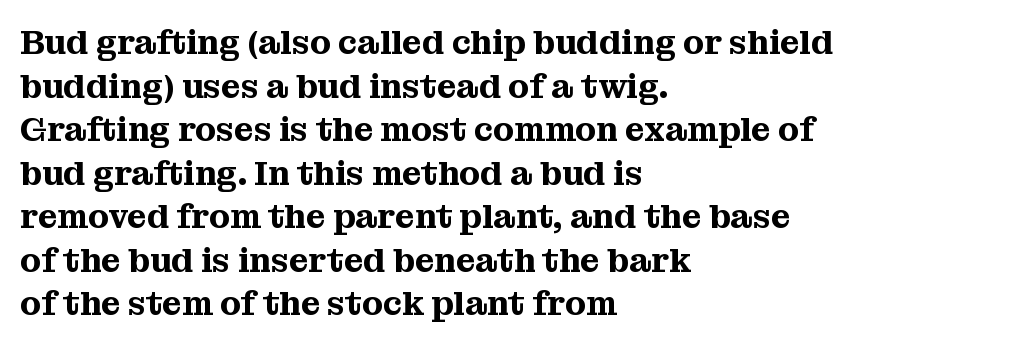
The image shows 34 px serif type, upright; set left-aligned, normal line spacing (1.28x), normal letter spacing, not underlined; medium stroke contrast and a medium x-height.
